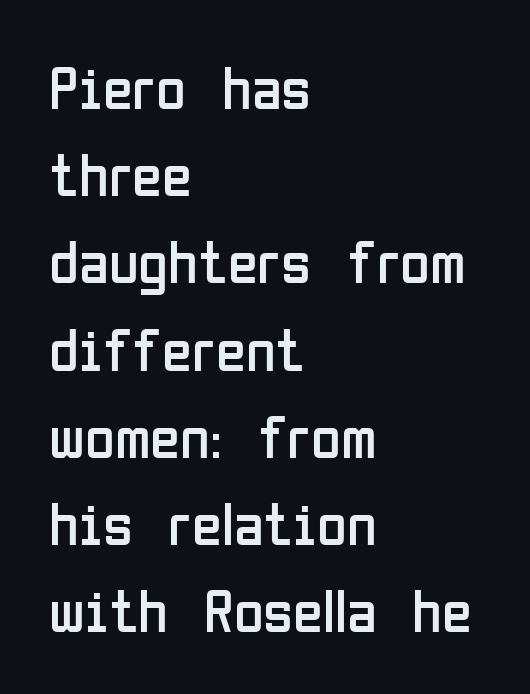
This block has exactly the height ordinary leading produces. Students, note that the glyphs here touch the page at normal intervals. Here the designer chose a conventional face with non-uniform glyph widths. Weight class: somewhere from thin through regular. Stroke terminals: plain, sans-serif. You can tell it's not italic because the verticals are truly vertical.
